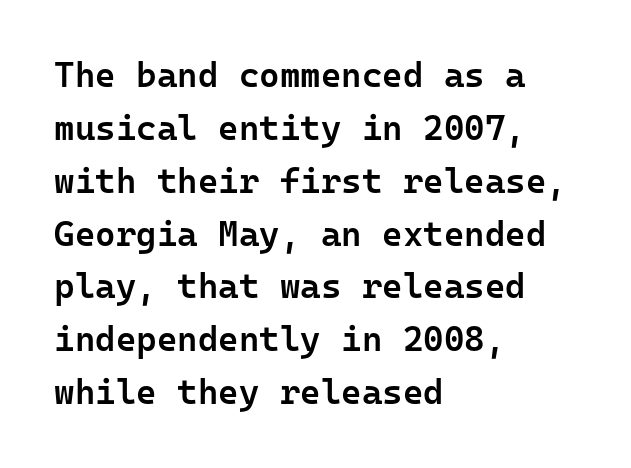
Q: Is the text bold? A: Semi-bold.
Q: Is the text italic (slanted)? A: No, it is upright.
Q: Is the typeface a serif or a sans-serif typeface? A: Sans-serif.
Q: Is the text underlined? A: No.
Q: How is the paragraph aligned? A: Left-aligned.
Q: Is the spacing between letters normal or unusually wide? A: Normal.
Q: Is the spacing between lines tight, normal or loose? A: Normal.
Q: Width (condensed, normal, or wide)? A: Normal.
Q: Stroke contrast? A: Low.
Q: x-height? A: Medium.
Q: Monospaced? A: Yes.
